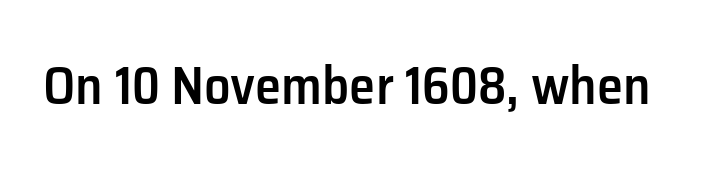
The image shows 53 px semibold sans-serif type, upright; set normal letter spacing, not underlined; low stroke contrast and a medium x-height.
